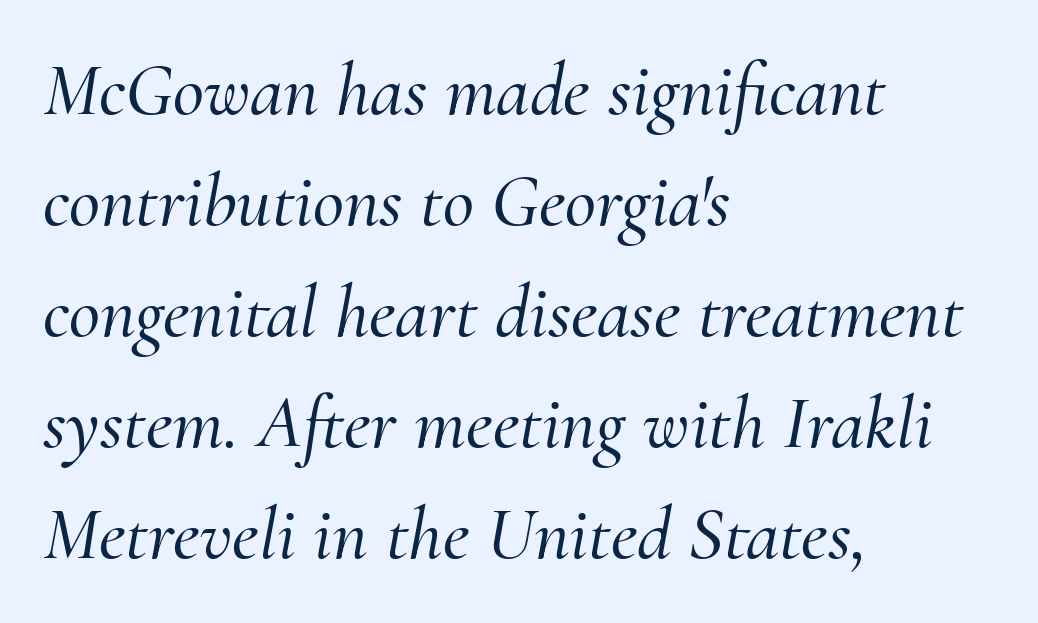
The image shows 76 px serif type, italic (leaning right); set left-aligned, normal line spacing (1.46x), normal letter spacing, not underlined; medium stroke contrast and a small x-height.
